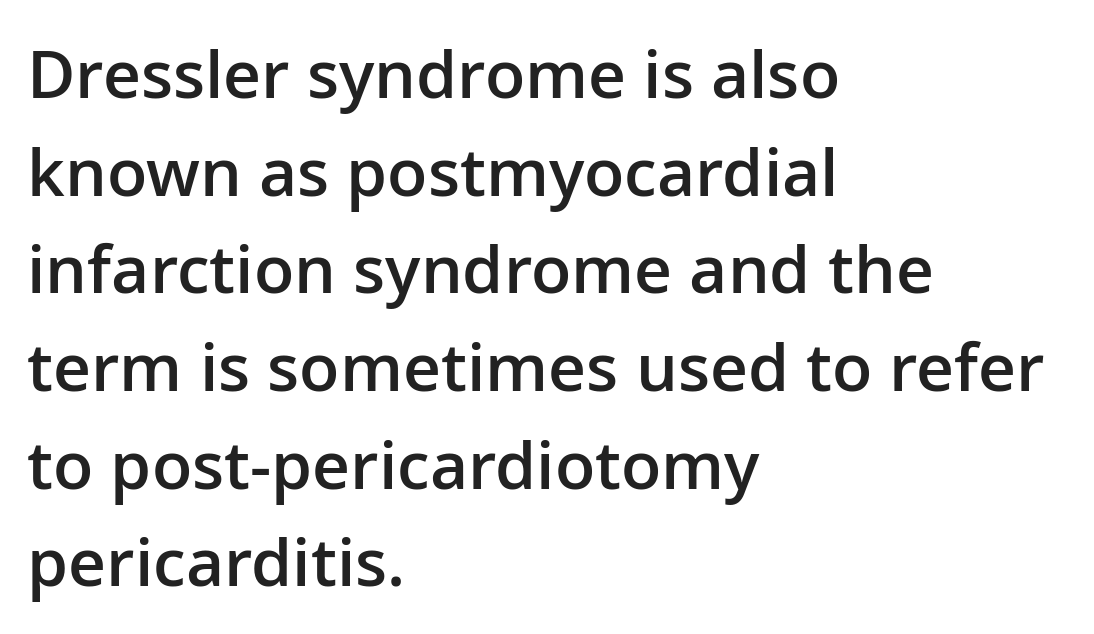
Q: Is the text bold? A: Semi-bold.
Q: Is the text italic (slanted)? A: No, it is upright.
Q: Is the typeface a serif or a sans-serif typeface? A: Sans-serif.
Q: Is the text underlined? A: No.
Q: How is the paragraph aligned? A: Left-aligned.
Q: Is the spacing between letters normal or unusually wide? A: Normal.
Q: Is the spacing between lines tight, normal or loose? A: Normal.
Q: Width (condensed, normal, or wide)? A: Normal.
Q: Stroke contrast? A: Low.
Q: x-height? A: Medium.
Q: Monospaced? A: No.
